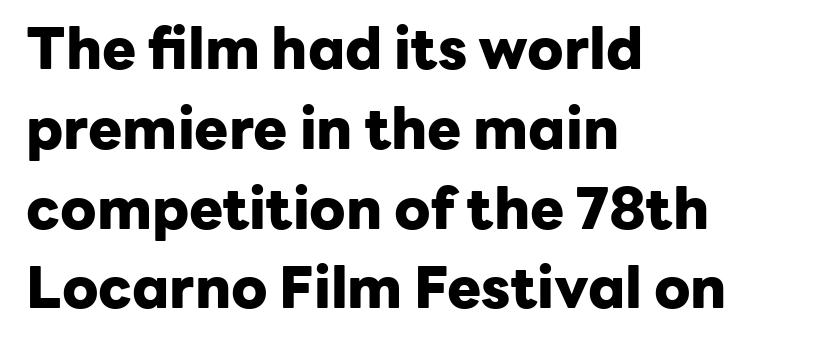
{"serif": "no", "italic": "no", "bold": "yes", "weight": "heavy", "width": "normal", "stroke_contrast": "low", "x_height": "medium", "monospaced": "no", "underline": "no", "align": "left", "line_spacing": "normal", "line_spacing_ratio": 1.4, "letter_spacing": "normal", "letter_spacing_em": 0.0, "glyph_px": 57}
